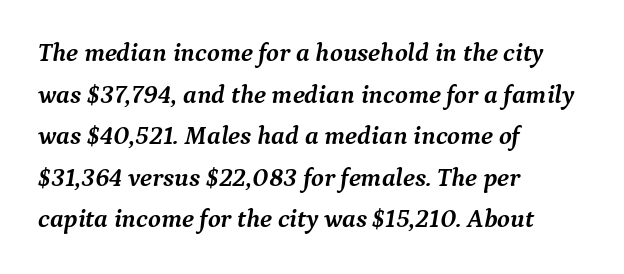
The compositor pushed each line to the left boundary. Thick stems and heavy bowls — unmistakably bold. Reading down the column, the eye jumps a familiar distance to each next line. The glyphs look as if they've been sheared to an angle. The passage shown is not underscored anywhere.
